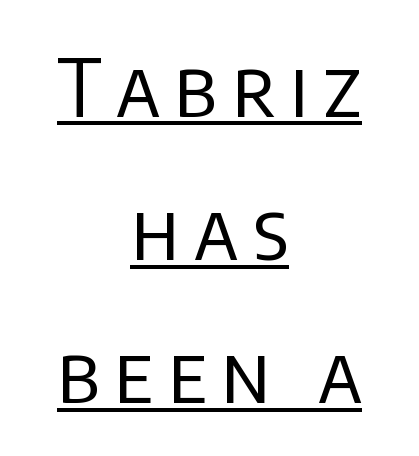
{"serif": "no", "italic": "no", "bold": "no", "weight": "regular", "width": "normal", "stroke_contrast": "low", "x_height": "large", "monospaced": "no", "underline": "yes", "align": "center", "line_spacing_ratio": 1.79, "glyph_px": 80}
